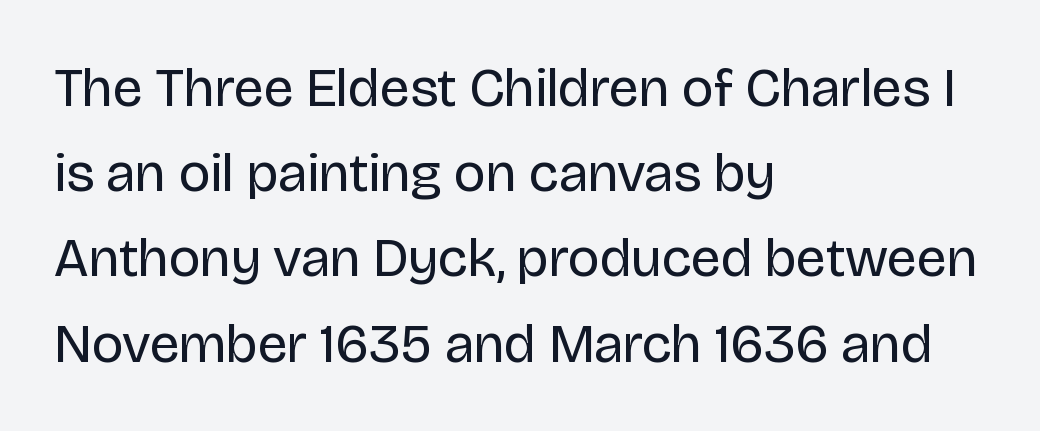
The image shows 55 px regular-weight sans-serif type, upright; set left-aligned, normal line spacing (1.55x), normal letter spacing, not underlined; low stroke contrast and a large x-height.
